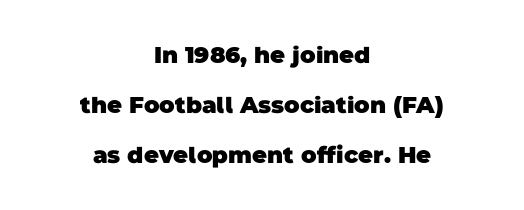
Q: Is the text bold? A: Yes.
Q: Is the text underlined? A: No.
Q: How is the paragraph aligned? A: Centered.
Q: Is the spacing between letters normal or unusually wide? A: Normal.
Q: Is the spacing between lines tight, normal or loose? A: Loose.
